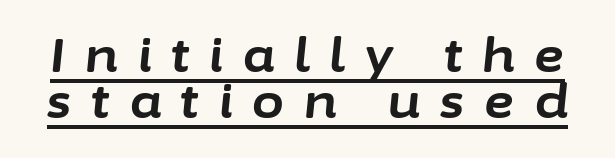
Q: Is the text bold? A: Yes.
Q: Is the text italic (slanted)? A: Yes, it leans right by about 6 degrees.
Q: Is the text underlined? A: Yes.
Q: Is the spacing between letters normal or unusually wide? A: Unusually wide.
Q: Is the spacing between lines tight, normal or loose? A: Tight.
Q: Width (condensed, normal, or wide)? A: Normal.
Q: Stroke contrast? A: Low.
Q: x-height? A: Medium.
Q: Monospaced? A: No.
